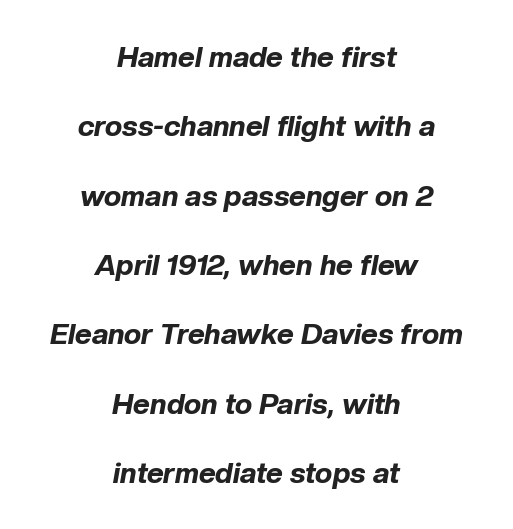
{"italic": "yes", "lean": "right", "slant_degrees": 10, "bold": "yes", "weight": "bold", "width": "normal", "stroke_contrast": "low", "x_height": "medium", "monospaced": "no", "underline": "no", "align": "center", "line_spacing": "loose", "line_spacing_ratio": 2.39, "letter_spacing": "normal", "letter_spacing_em": 0.0, "glyph_px": 29}
